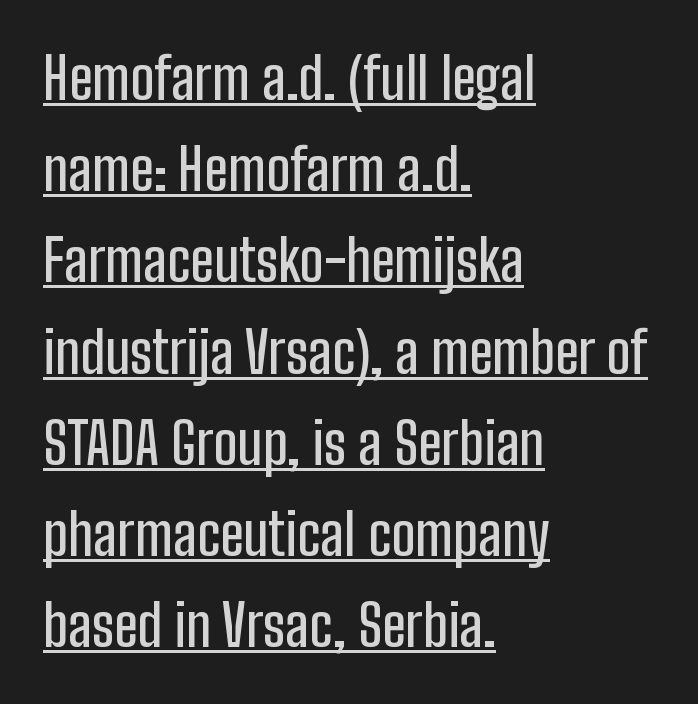
Q: Is the text italic (slanted)? A: No, it is upright.
Q: Is the typeface a serif or a sans-serif typeface? A: Sans-serif.
Q: Is the text underlined? A: Yes.
Q: How is the paragraph aligned? A: Left-aligned.
Q: Is the spacing between letters normal or unusually wide? A: Normal.
Q: Is the spacing between lines tight, normal or loose? A: Normal.
Q: Width (condensed, normal, or wide)? A: Condensed.
Q: Stroke contrast? A: Low.
Q: x-height? A: Medium.
Q: Monospaced? A: No.
